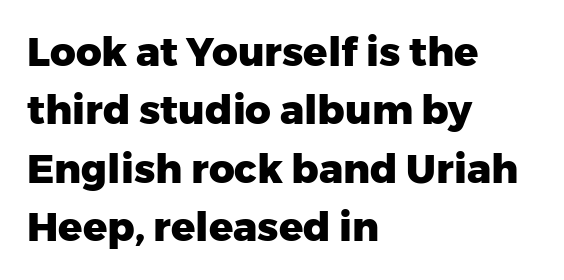
The image shows 40 px heavy sans-serif type, upright; set left-aligned, normal line spacing (1.46x), normal letter spacing, not underlined; low stroke contrast and a medium x-height.
